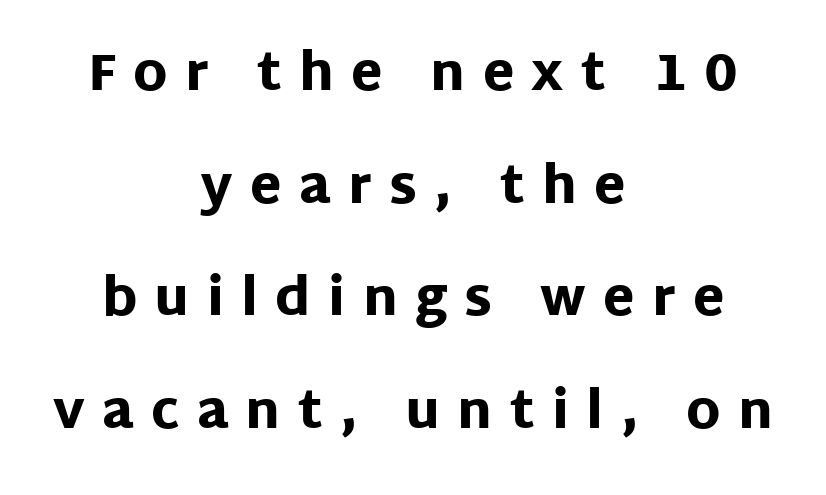
The image shows 51 px heavy sans-serif type, upright; set centered, loose line spacing (2.21x), unusually wide letter spacing (+0.34 em), not underlined; low stroke contrast and a large x-height.
